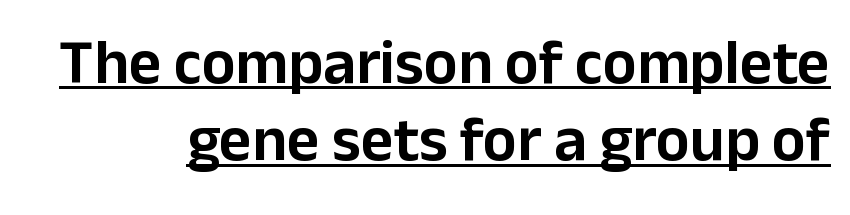
The tracking reads as untouched default to a designer's eye. Here the designer chose a conventional face with non-uniform glyph widths. Upright lettering throughout. Is this a sans? Yes — the strokes have no serifs. The string is rendered with underlining switched on.
